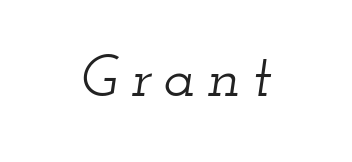
The passage shown is not underscored anywhere. Examine the stroke ends and you'll spot serifs. The face used here is proportionally spaced, like ordinary book or web type. The lettering tilts uniformly, giving the passage an italic look.
